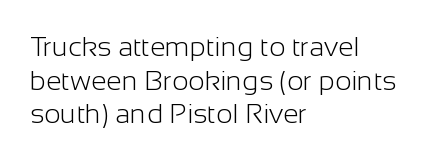
Check where the strokes stop: nothing finishes them off — pure sans. Honestly, the letter spacing is just normal — you wouldn't notice it. Just letters on the line, the space beneath them empty. You could not count columns in this text — the font is proportionally spaced. A student would call this left alignment; a typographer would say flush left, rag right. You can tell it's not italic because the verticals are truly vertical.
